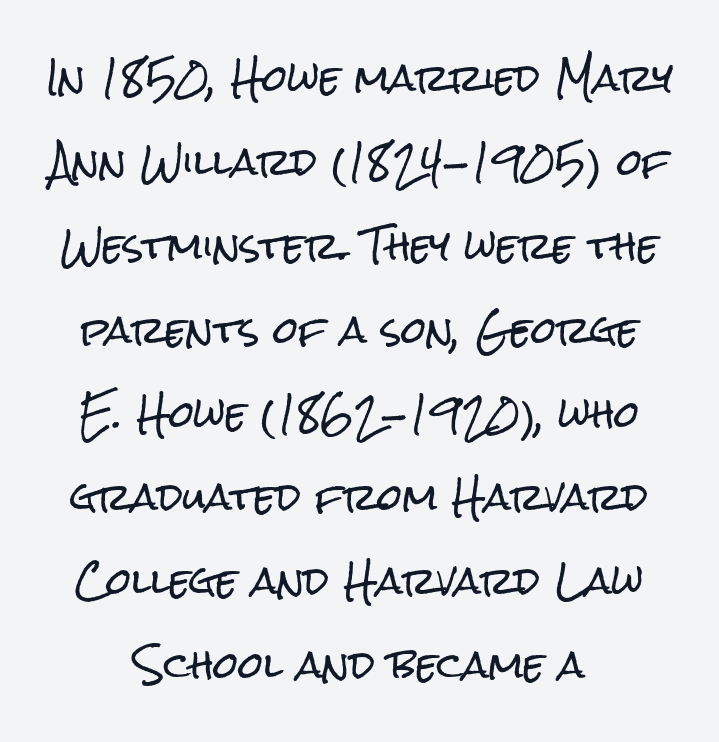
Upright lettering throughout. Is the letter spacing exaggerated? No — it looks like the ordinary default. The passage shown is not underscored anywhere. Here the designer chose a conventional face with non-uniform glyph widths.
